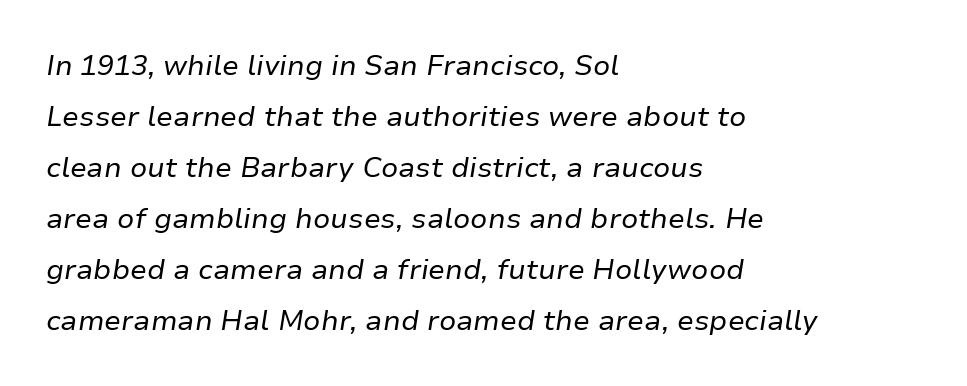
Q: Is the text bold? A: No.
Q: Is the text italic (slanted)? A: Yes, it leans right by about 9 degrees.
Q: Is the text underlined? A: No.
Q: How is the paragraph aligned? A: Left-aligned.
Q: Is the spacing between letters normal or unusually wide? A: Normal.
Q: Width (condensed, normal, or wide)? A: Normal.
Q: Stroke contrast? A: Low.
Q: x-height? A: Medium.
Q: Monospaced? A: No.
